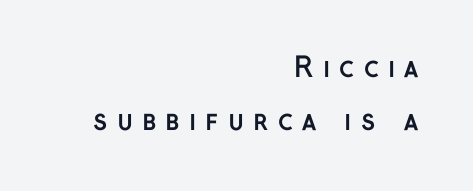
Q: Is the text bold? A: Yes.
Q: Is the text italic (slanted)? A: No, it is upright.
Q: Is the text underlined? A: No.
Q: How is the paragraph aligned? A: Right-aligned.
Q: Is the spacing between letters normal or unusually wide? A: Unusually wide.
Q: Is the spacing between lines tight, normal or loose? A: Loose.
